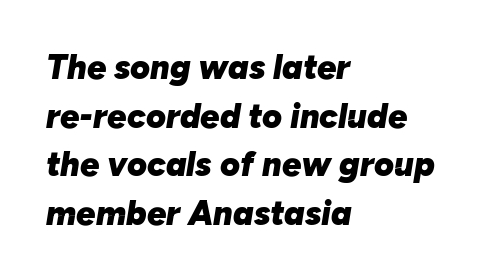
The letterforms sit shoulder to shoulder at normal distance. Interline gaps are of average width in this sample. Tall strokes in this sample are angled rather than plumb. Think of a printed novel: that variable character pitch is what you see here. The text block is weighted toward the left margin, trailing off unevenly rightward. Clear beneath every line of the passage.
